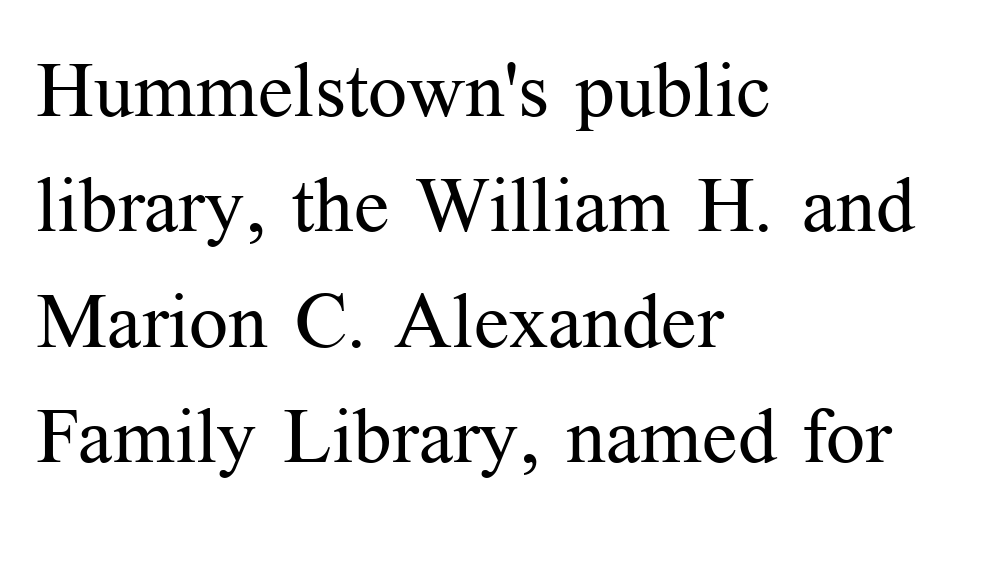
{"serif": "yes", "italic": "no", "bold": "no", "weight": "regular", "width": "normal", "stroke_contrast": "medium", "x_height": "medium", "monospaced": "no", "underline": "no", "align": "left", "line_spacing": "normal", "line_spacing_ratio": 1.5, "letter_spacing": "normal", "letter_spacing_em": 0.0, "glyph_px": 77}
